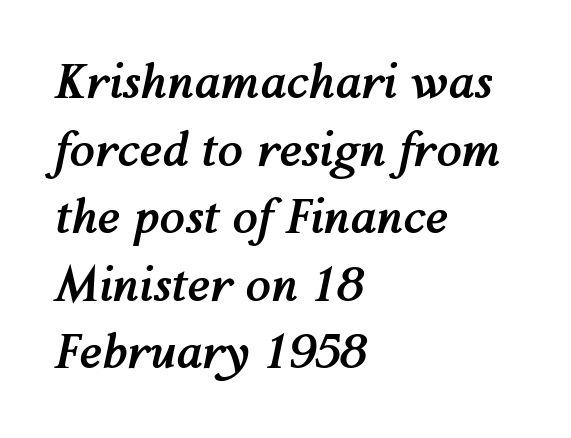
{"italic": "yes", "lean": "right", "slant_degrees": 12, "bold": "yes", "weight": "semibold", "width": "normal", "stroke_contrast": "medium", "x_height": "medium", "monospaced": "no", "underline": "no", "align": "left", "line_spacing": "normal", "line_spacing_ratio": 1.47, "letter_spacing": "normal", "letter_spacing_em": 0.0, "glyph_px": 46}
